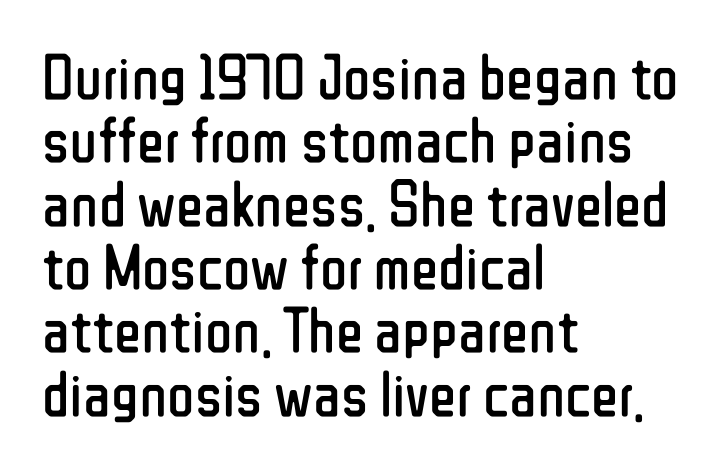
The image shows 64 px regular-weight, condensed sans-serif type, upright; set left-aligned, tight line spacing (0.99x), normal letter spacing, not underlined; low stroke contrast and a medium x-height.
